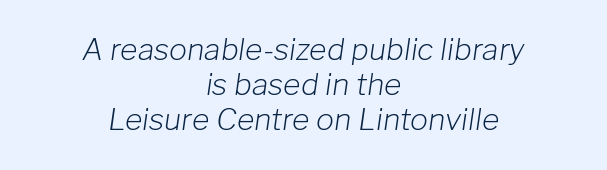
Q: Is the text bold? A: No.
Q: Is the text italic (slanted)? A: Yes, it leans right by about 8 degrees.
Q: Is the text underlined? A: No.
Q: How is the paragraph aligned? A: Centered.
Q: Is the spacing between letters normal or unusually wide? A: Normal.
Q: Width (condensed, normal, or wide)? A: Normal.
Q: Stroke contrast? A: Low.
Q: x-height? A: Medium.
Q: Monospaced? A: No.
